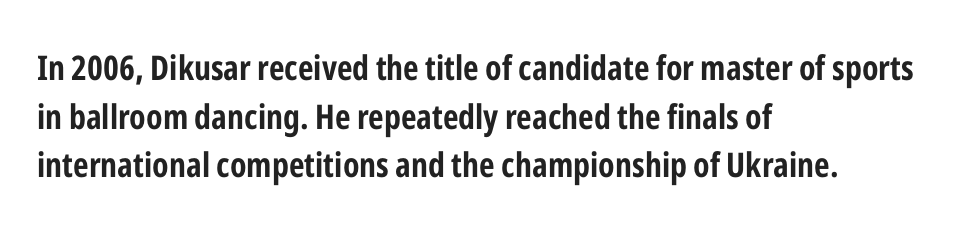
The image shows 34 px bold, condensed sans-serif type, upright; set left-aligned, normal line spacing (1.43x), normal letter spacing, not underlined; low stroke contrast and a medium x-height.
